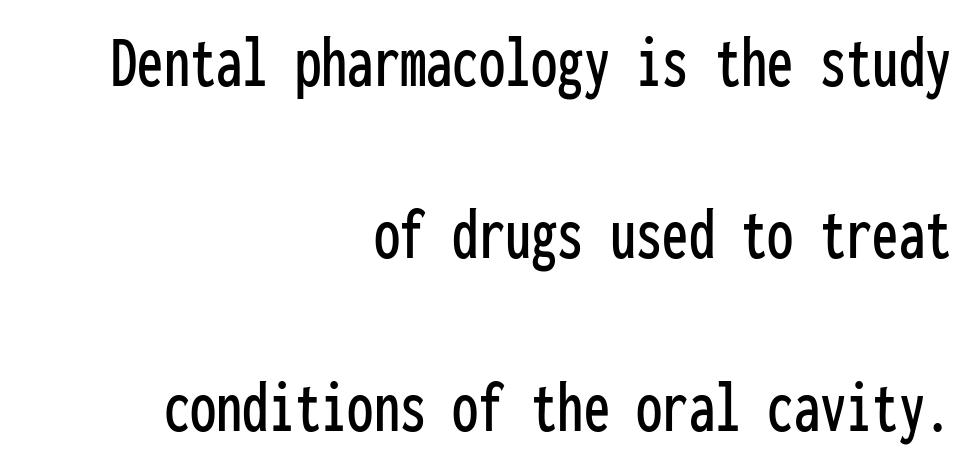
The image shows 75 px condensed sans-serif type, upright, monospaced; set right-aligned, loose line spacing (2.3x), normal letter spacing, not underlined; low stroke contrast and a medium x-height.
